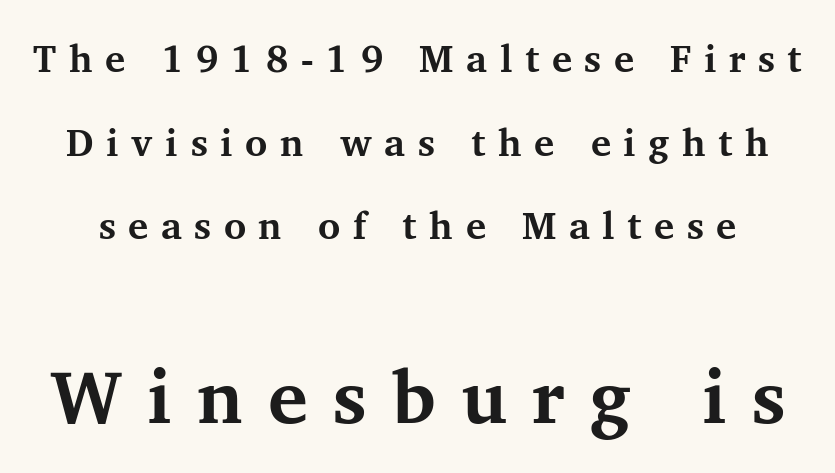
Letters rest on an invisible, unmarked baseline. Every stem runs plumb, perpendicular to the baseline. Each letter keeps its own natural width here, so spacing adapts to shape. Block two is the big one; block one sits smaller above it. The characters display serif detailing at their extremities. Does the weight exceed regular? Yes, all the way to bold.
